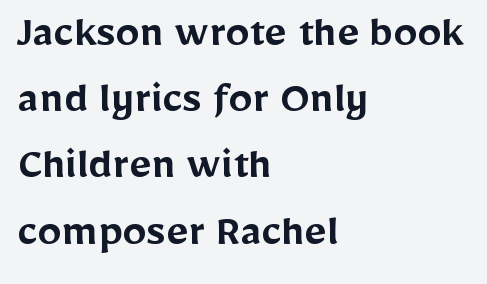
Which margin do the lines hug? The left one — the right edge is uneven. What's the leading like? Ordinary, nothing unusual. Vertical strokes here are truly vertical. Students, note that the glyphs here touch the page at normal intervals. Descenders hang freely into open space.
